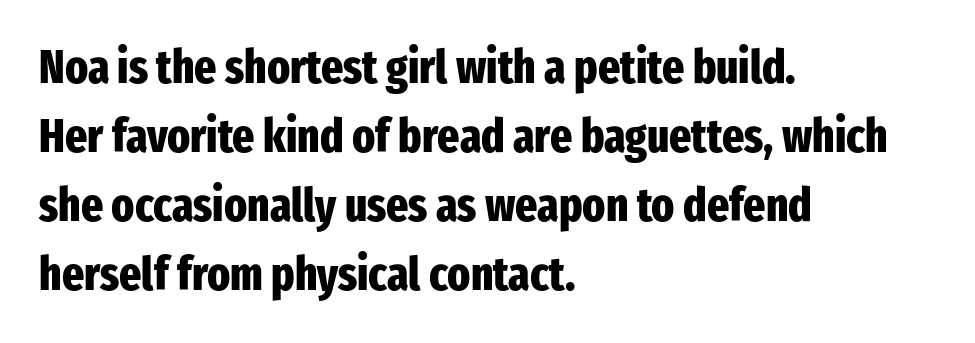
Q: Is the text bold? A: Yes.
Q: Is the text italic (slanted)? A: No, it is upright.
Q: Is the typeface a serif or a sans-serif typeface? A: Sans-serif.
Q: Is the text underlined? A: No.
Q: How is the paragraph aligned? A: Left-aligned.
Q: Is the spacing between letters normal or unusually wide? A: Normal.
Q: Is the spacing between lines tight, normal or loose? A: Normal.
Q: Width (condensed, normal, or wide)? A: Condensed.
Q: Stroke contrast? A: Low.
Q: x-height? A: Medium.
Q: Monospaced? A: No.
